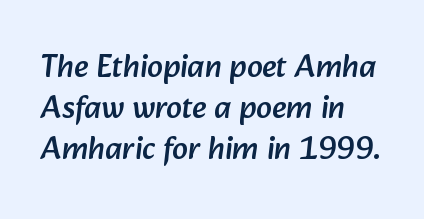
Leftover space on each line is placed entirely after the last word. Proportional: the letters do not fall into vertical columns. No word sits above an underline. Normally led — the rows are evenly, conventionally spaced. These lines are composed in type without serifs.
